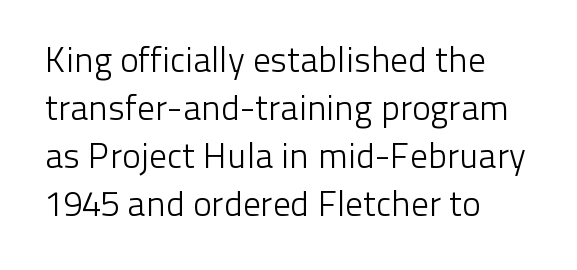
The letterforms sit shoulder to shoulder at normal distance. Notice how the stems are strictly vertical — no italics here. Decoration check: the copy has no underline. You could not count columns in this text — the font is proportionally spaced. Check where the strokes stop: nothing finishes them off — pure sans.
